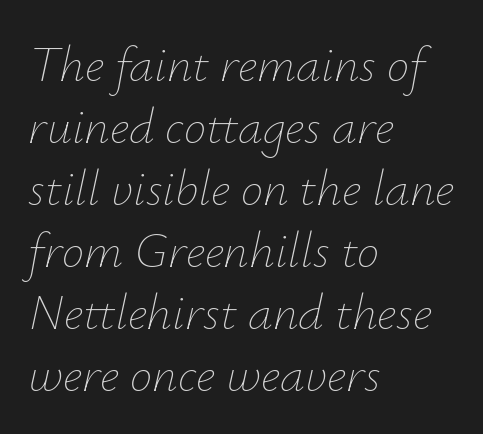
The image shows 50 px thin type, italic (leaning right); set left-aligned, line spacing 1.24x, normal letter spacing, not underlined; low stroke contrast and a small x-height.
